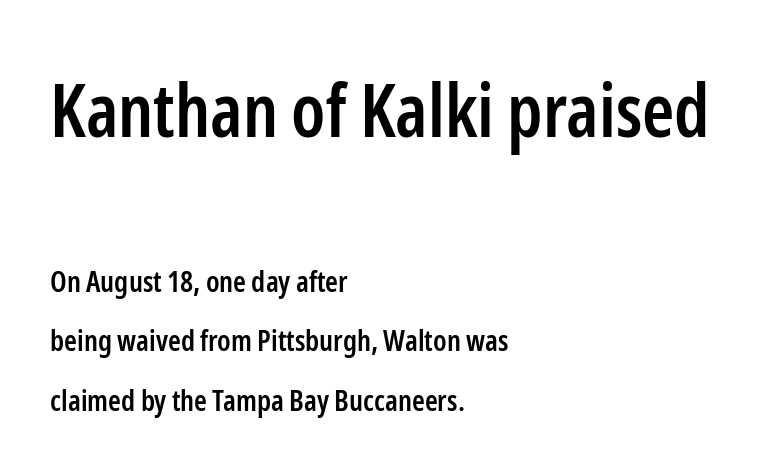
Words appear dense and cohesive because spacing is normal. Summary of vertical rhythm: relaxed, with wide interline spacing. In terms of weight, the rendering is demibold, just under bold. Just letters on the line, the space beneath them empty.
